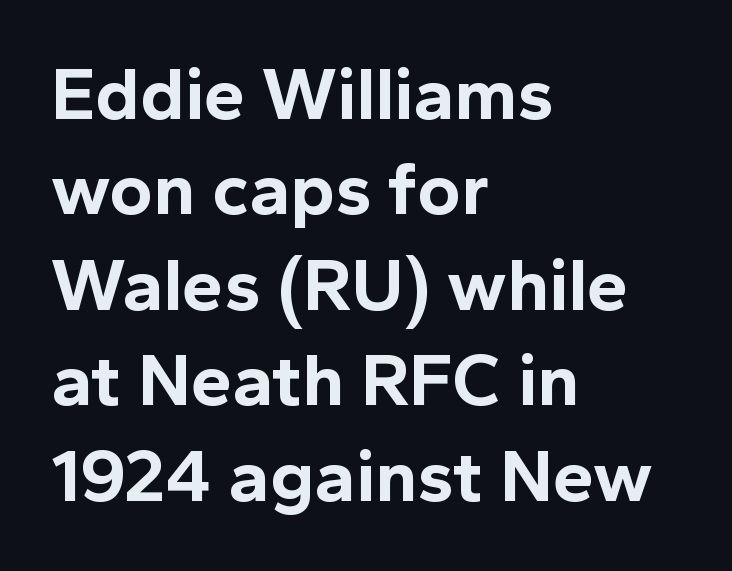
The image shows 74 px bold sans-serif type, upright; set left-aligned, normal line spacing (1.29x), normal letter spacing, not underlined; a medium x-height.
